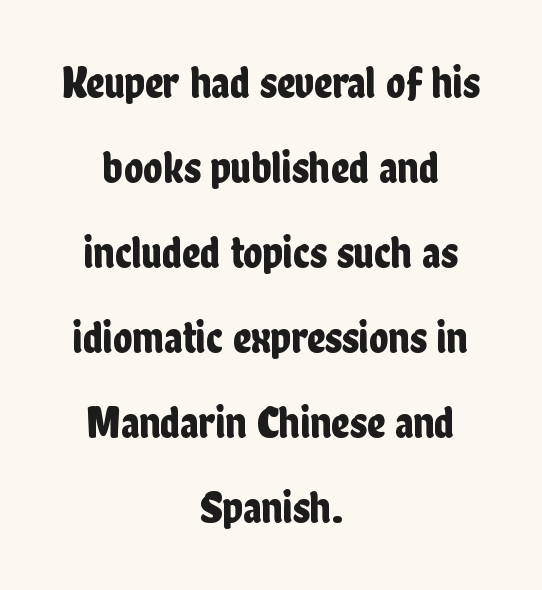
Q: Is the text italic (slanted)? A: No, it is upright.
Q: Is the typeface a serif or a sans-serif typeface? A: Sans-serif.
Q: Is the text underlined? A: No.
Q: How is the paragraph aligned? A: Centered.
Q: Is the spacing between letters normal or unusually wide? A: Normal.
Q: Width (condensed, normal, or wide)? A: Condensed.
Q: Stroke contrast? A: Low.
Q: x-height? A: Medium.
Q: Monospaced? A: No.
